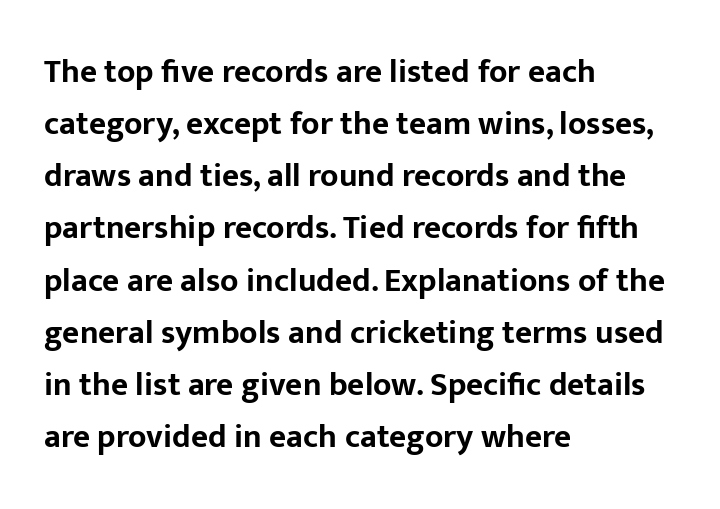
Q: Is the text bold? A: Yes.
Q: Is the text italic (slanted)? A: No, it is upright.
Q: Is the typeface a serif or a sans-serif typeface? A: Sans-serif.
Q: Is the text underlined? A: No.
Q: How is the paragraph aligned? A: Left-aligned.
Q: Is the spacing between letters normal or unusually wide? A: Normal.
Q: Is the spacing between lines tight, normal or loose? A: Normal.
Q: Width (condensed, normal, or wide)? A: Normal.
Q: Stroke contrast? A: Low.
Q: x-height? A: Medium.
Q: Monospaced? A: No.
